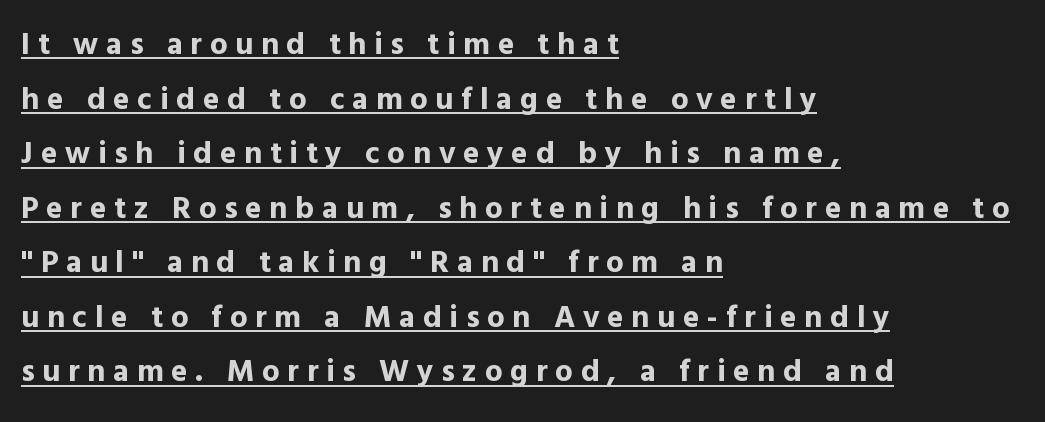
{"serif": "no", "italic": "no", "bold": "yes", "weight": "bold", "width": "normal", "x_height": "medium", "monospaced": "no", "underline": "yes", "align": "left", "line_spacing_ratio": 1.76, "letter_spacing": "wide", "letter_spacing_em": 0.25, "glyph_px": 31}
